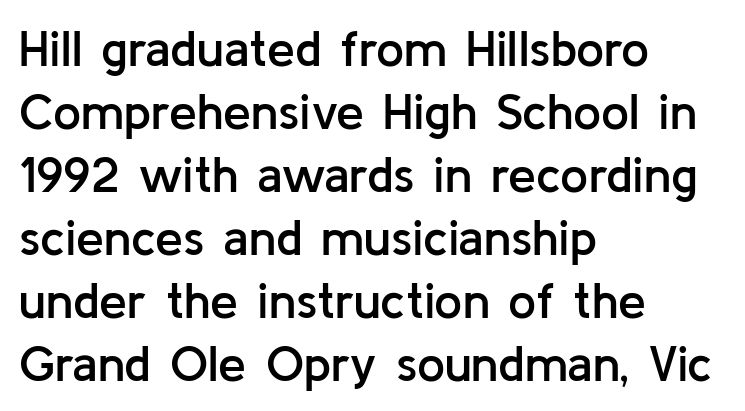
Strokes here are thickened, but only to semibold level. Posture: vertical. Spacing between characters is what you'd get straight out of the box. Serif or sans? Sans — the stroke terminals are bare. All the whitespace from short lines collects on the right.
